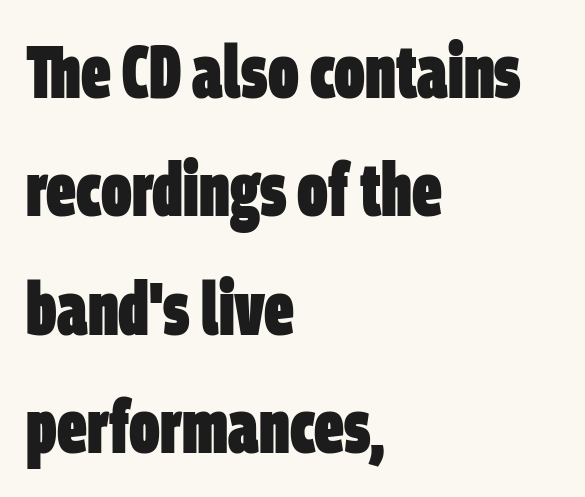
{"serif": "no", "bold": "yes", "weight": "heavy", "width": "condensed", "stroke_contrast": "low", "x_height": "large", "monospaced": "no", "underline": "no", "align": "left", "line_spacing": "normal", "line_spacing_ratio": 1.6, "letter_spacing": "normal", "letter_spacing_em": 0.0, "glyph_px": 74}
